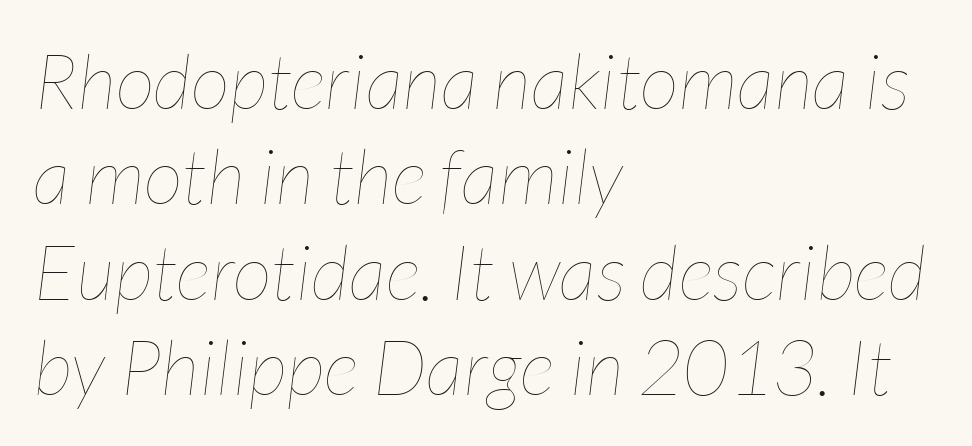
The image shows 77 px thin, condensed type, italic (leaning right); set left-aligned, line spacing 1.24x, normal letter spacing, not underlined; low stroke contrast and a medium x-height.
